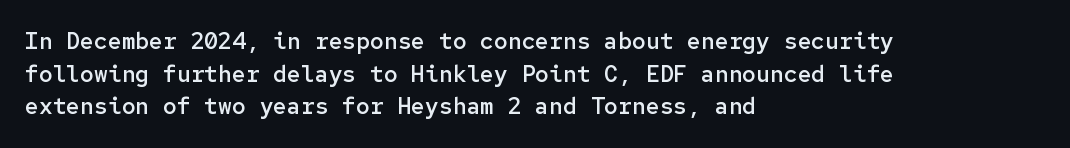
A classic flush-left, rag-right setting is used for this passage. Inter-character spacing is left at the font's built-in metrics. Notice how descenders clear the ascenders below comfortably — that's standard leading. Stroke thickness is moderately raised; the sample reads as semibold. Quick note: underline off.
